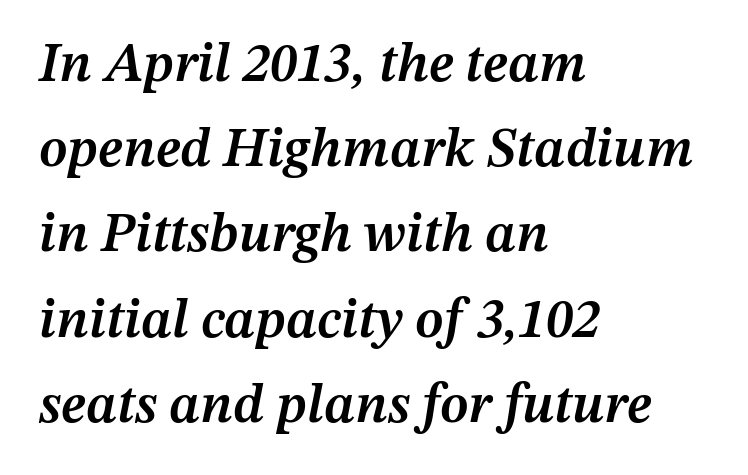
The image shows 55 px semibold type, italic (leaning right); set left-aligned, normal line spacing (1.55x), normal letter spacing, not underlined; medium stroke contrast and a medium x-height.
